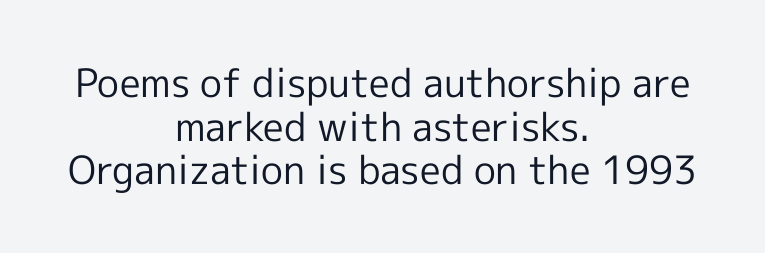
{"serif": "no", "italic": "no", "bold": "no", "weight": "regular", "width": "normal", "x_height": "medium", "monospaced": "no", "underline": "no", "align": "center", "line_spacing": "tight", "line_spacing_ratio": 1.12, "letter_spacing": "normal", "letter_spacing_em": 0.0, "glyph_px": 39}
